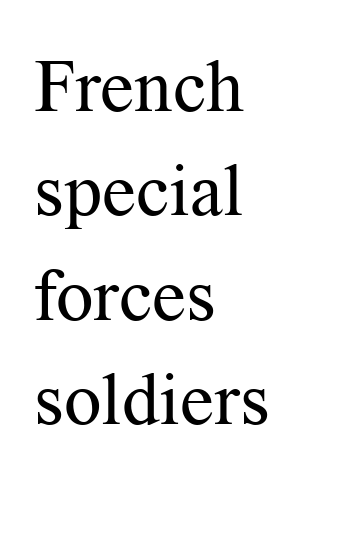
The tracking reads as untouched default to a designer's eye. Is this a fixed-width face? No — the glyphs have proportional, varying widths. Is there any slant? The stems are plumb. Classification — serif. Compared with a centered layout, this one pins lines to the left instead. The font is comparable to plain body text, perhaps lighter.
